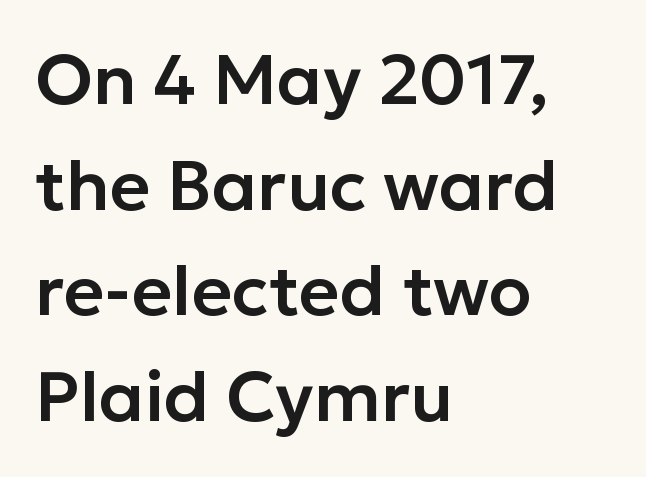
{"serif": "no", "italic": "no", "width": "normal", "stroke_contrast": "low", "x_height": "medium", "monospaced": "no", "underline": "no", "align": "left", "line_spacing": "normal", "line_spacing_ratio": 1.51, "letter_spacing": "normal", "letter_spacing_em": 0.0, "glyph_px": 70}
